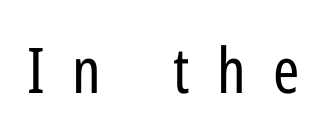
{"serif": "no", "italic": "no", "bold": "no", "weight": "regular", "width": "condensed", "stroke_contrast": "low", "x_height": "medium", "monospaced": "no", "underline": "no", "letter_spacing": "wide", "letter_spacing_em": 0.44, "glyph_px": 63}
